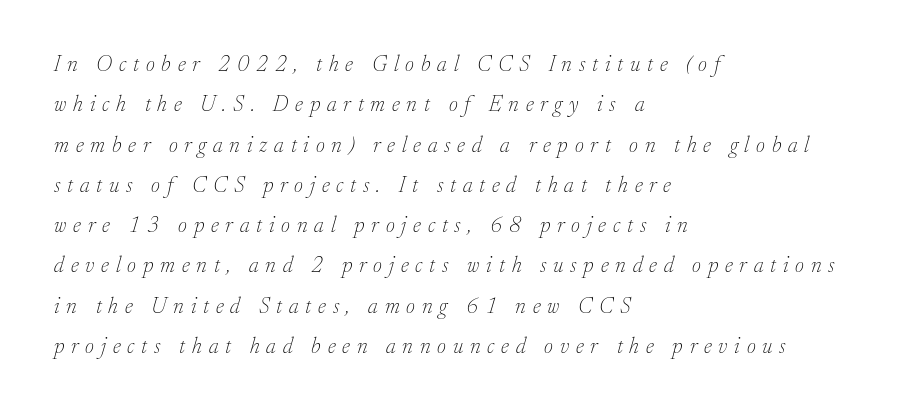
The gaps between neighbouring characters are conspicuously large. The letters look calm and open, with moderate or lighter stems. Bare-footed words on every line. A classic flush-left, rag-right setting is used for this passage. The lettering tilts uniformly, giving the passage an italic look.
